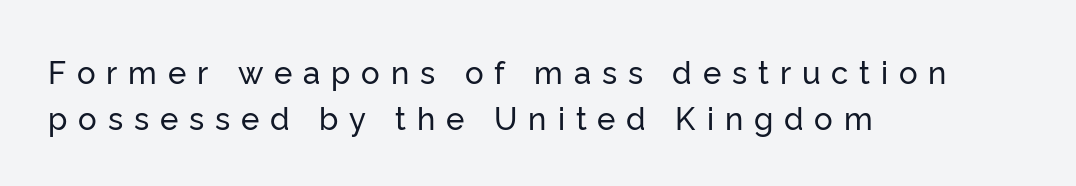
Q: Is the text italic (slanted)? A: No, it is upright.
Q: Is the typeface a serif or a sans-serif typeface? A: Sans-serif.
Q: Is the text underlined? A: No.
Q: How is the paragraph aligned? A: Left-aligned.
Q: Is the spacing between letters normal or unusually wide? A: Unusually wide.
Q: Is the spacing between lines tight, normal or loose? A: Normal.
Q: Width (condensed, normal, or wide)? A: Normal.
Q: Stroke contrast? A: Low.
Q: x-height? A: Medium.
Q: Monospaced? A: No.
